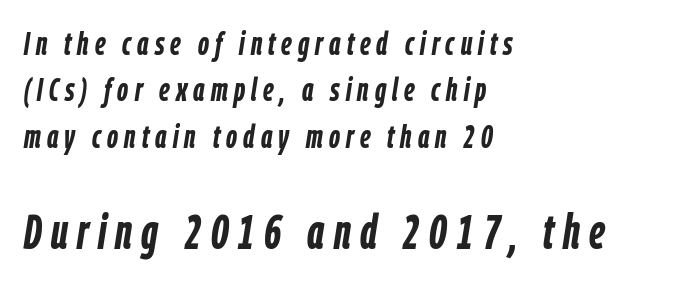
Here the designer chose a conventional face with non-uniform glyph widths. Leftover space on each line is placed entirely after the last word. Is the lower block the larger one? Yes — the lower block carries the bigger type. A typesetter would call this leading conventional body-copy spacing. Tall strokes in this sample are angled rather than plumb.
